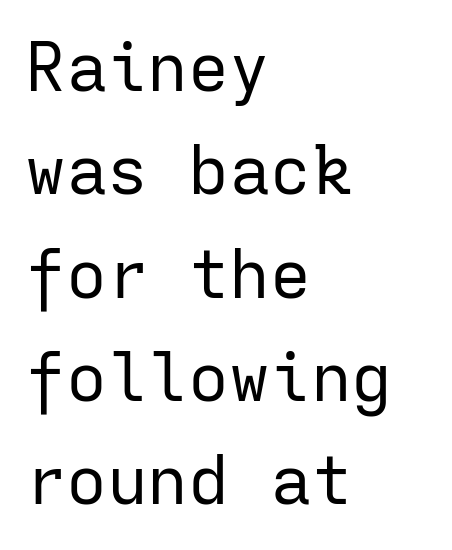
{"serif": "no", "italic": "no", "bold": "no", "weight": "regular", "width": "normal", "stroke_contrast": "low", "x_height": "medium", "monospaced": "yes", "underline": "no", "align": "left", "line_spacing": "normal", "line_spacing_ratio": 1.52, "letter_spacing": "normal", "letter_spacing_em": 0.0, "glyph_px": 68}
